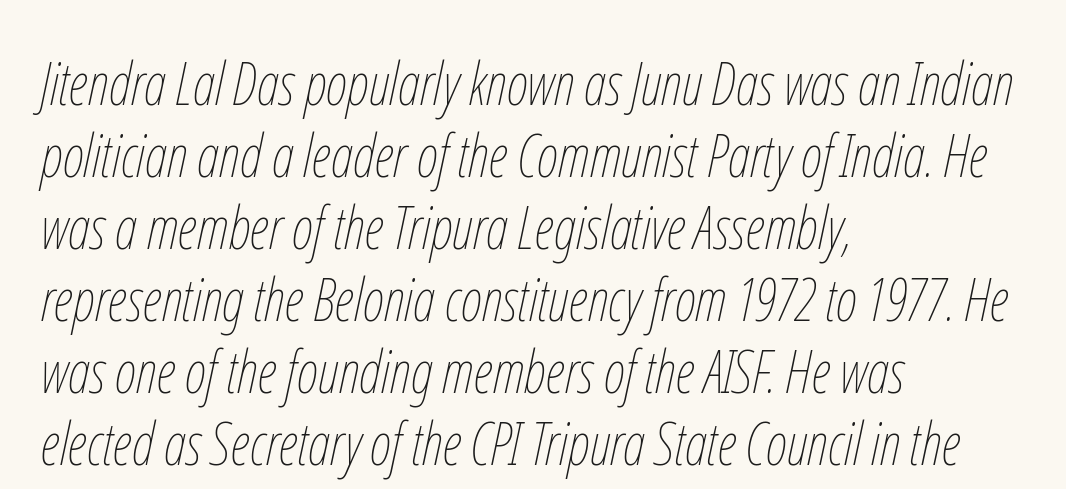
A student would call this left alignment; a typographer would say flush left, rag right. The face used here is proportionally spaced, like ordinary book or web type. Underline: absent. Is the type slanted? Yes — the strokes lean at a clear angle.
